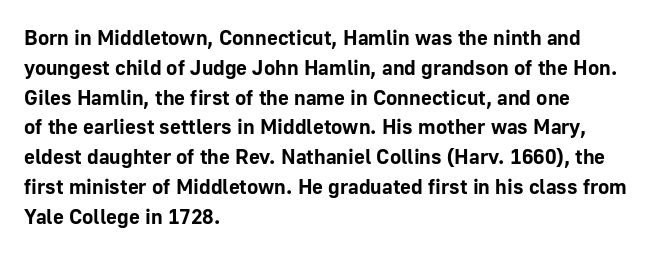
A bare baseline throughout the passage. Heavy-handed strokes throughout: this text is bold. Style check: upright. The setting favours the left margin, as ordinary paragraphs usually do. How are the letters spaced? Ordinarily, with no added tracking.
